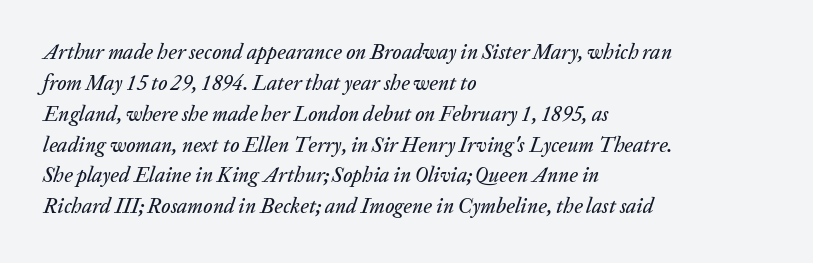
The image shows 21 px text type, italic (leaning right); set left-aligned, normal line spacing (1.47x), normal letter spacing, not underlined.
